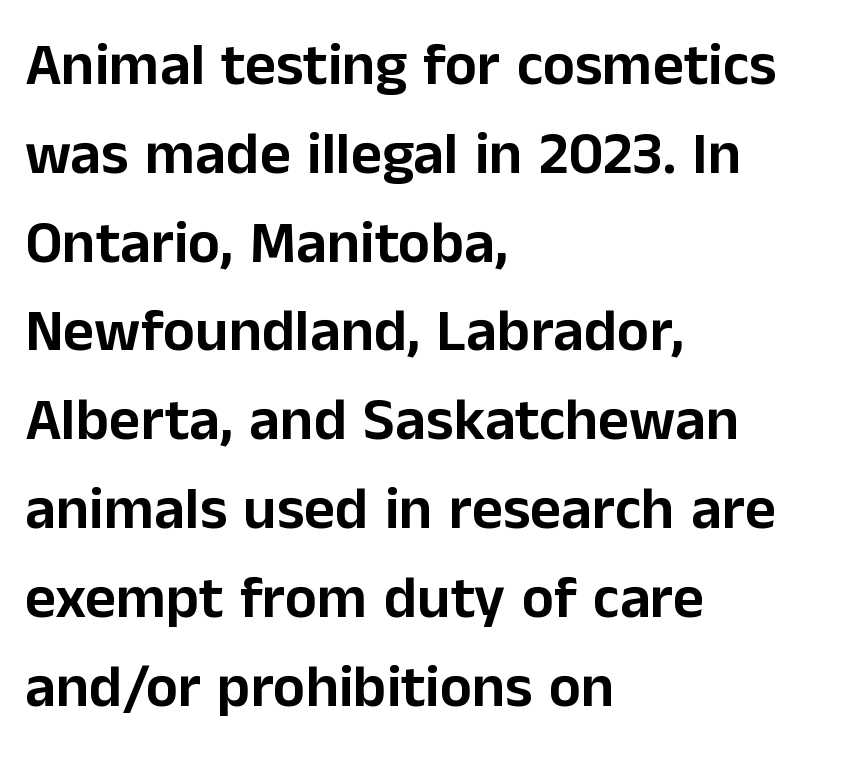
The image shows 60 px sans-serif type, upright; set left-aligned, normal line spacing (1.48x), normal letter spacing, not underlined; low stroke contrast and a medium x-height.
